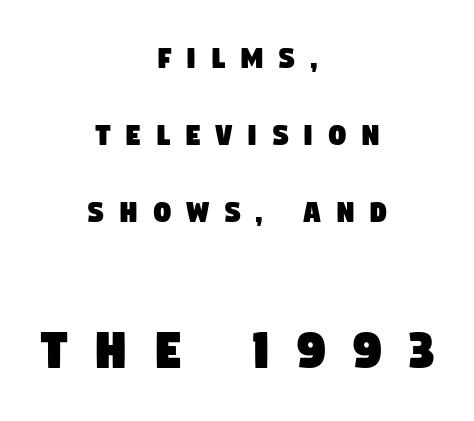
This rendering features lettering with no underline. Looks like regular typesetting: each glyph gets only the width it needs. The paragraph shown floats in the horizontal middle. The face used here is a sans, in the tradition of grotesques and geometrics. You get the small type first, then a jump to larger type.
